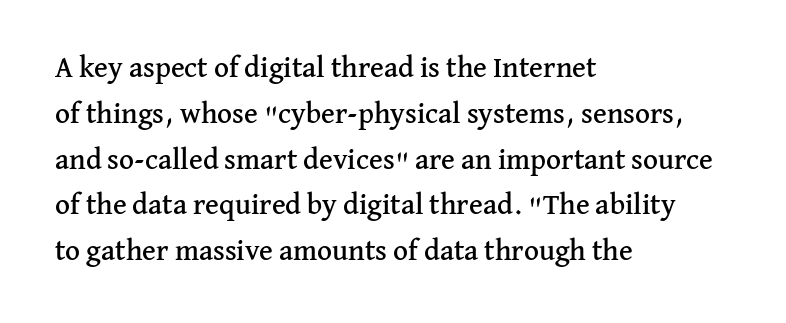
{"serif": "yes", "italic": "no", "width": "normal", "stroke_contrast": "medium", "x_height": "medium", "monospaced": "no", "underline": "no", "align": "left", "line_spacing": "normal", "line_spacing_ratio": 1.58, "letter_spacing": "normal", "letter_spacing_em": 0.0, "glyph_px": 29}
